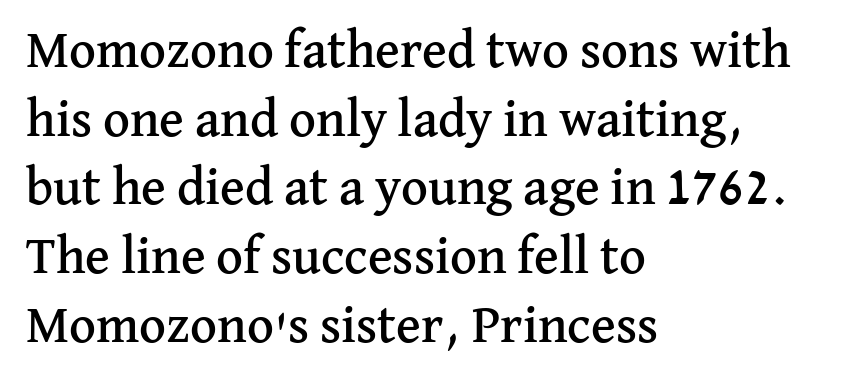
Q: Is the text italic (slanted)? A: No, it is upright.
Q: Is the typeface a serif or a sans-serif typeface? A: Serif.
Q: Is the text underlined? A: No.
Q: How is the paragraph aligned? A: Left-aligned.
Q: Is the spacing between letters normal or unusually wide? A: Normal.
Q: Is the spacing between lines tight, normal or loose? A: Normal.
Q: Width (condensed, normal, or wide)? A: Normal.
Q: Stroke contrast? A: Medium.
Q: x-height? A: Medium.
Q: Monospaced? A: No.
